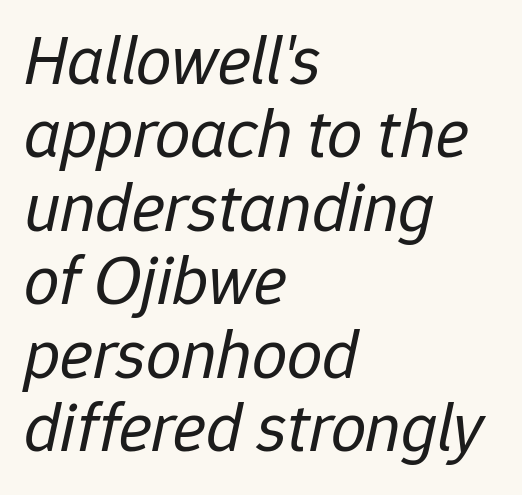
{"italic": "yes", "lean": "right", "slant_degrees": 12, "bold": "no", "weight": "regular", "width": "normal", "stroke_contrast": "low", "x_height": "medium", "monospaced": "no", "underline": "no", "align": "left", "line_spacing": "tight", "line_spacing_ratio": 1.05, "letter_spacing": "normal", "letter_spacing_em": 0.0, "glyph_px": 70}
